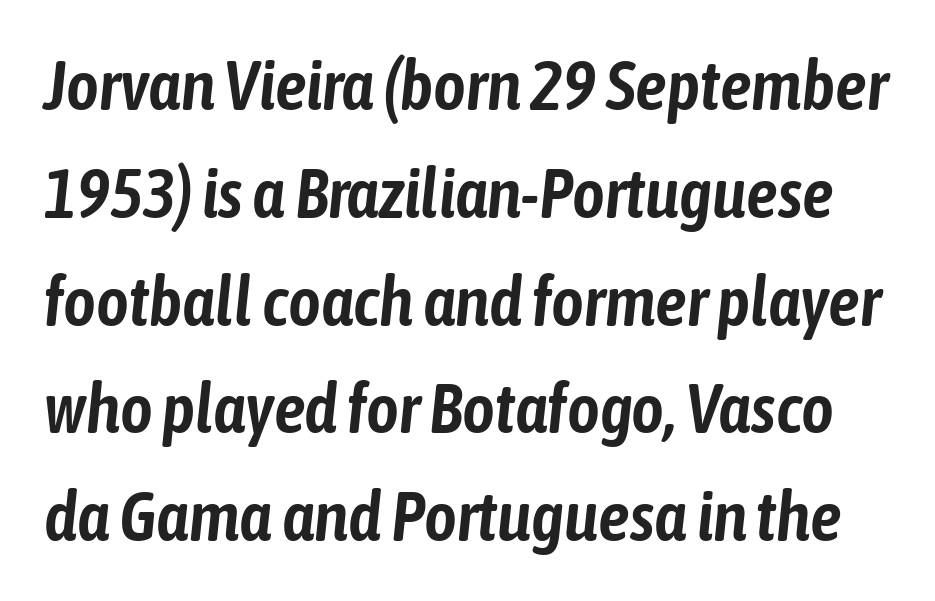
{"italic": "yes", "lean": "right", "slant_degrees": 6, "width": "condensed", "stroke_contrast": "low", "x_height": "medium", "monospaced": "no", "underline": "no", "line_spacing": "normal", "line_spacing_ratio": 1.54, "letter_spacing": "normal", "letter_spacing_em": 0.0, "glyph_px": 70}
